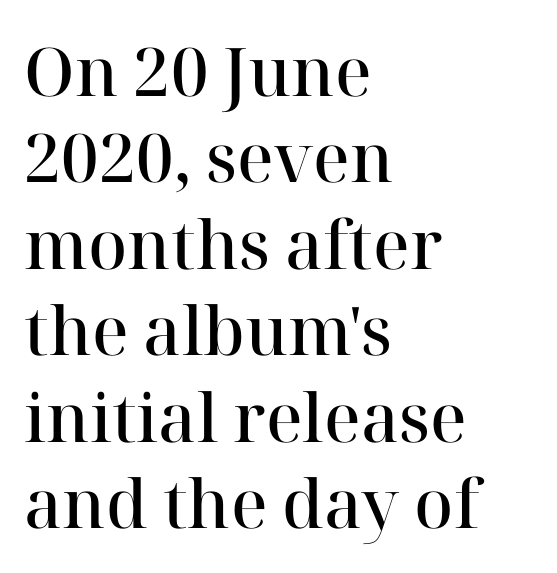
{"serif": "yes", "italic": "no", "bold": "semi", "weight": "semibold", "width": "normal", "stroke_contrast": "high", "x_height": "medium", "monospaced": "no", "underline": "no", "align": "left", "line_spacing": "normal", "line_spacing_ratio": 1.29, "letter_spacing": "normal", "letter_spacing_em": 0.0, "glyph_px": 67}
